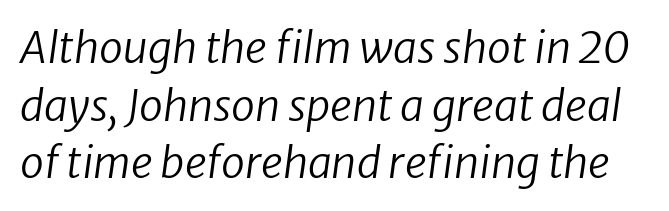
Q: Is the text bold? A: No.
Q: Is the text italic (slanted)? A: Yes, it leans right by about 8 degrees.
Q: Is the text underlined? A: No.
Q: Is the spacing between letters normal or unusually wide? A: Normal.
Q: Is the spacing between lines tight, normal or loose? A: Normal.
Q: Width (condensed, normal, or wide)? A: Normal.
Q: Stroke contrast? A: Low.
Q: x-height? A: Medium.
Q: Monospaced? A: No.
